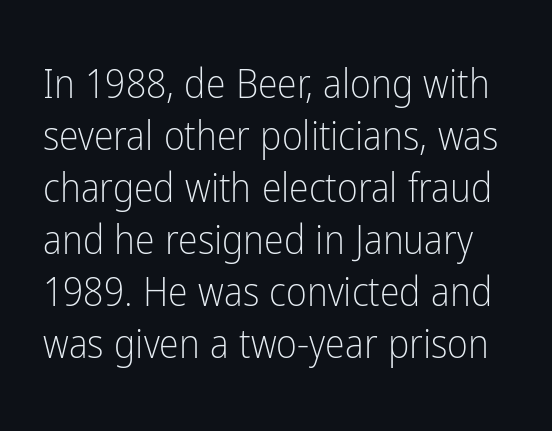
The image shows 40 px light, condensed sans-serif type, upright; set normal line spacing (1.3x), normal letter spacing, not underlined; low stroke contrast and a medium x-height.
